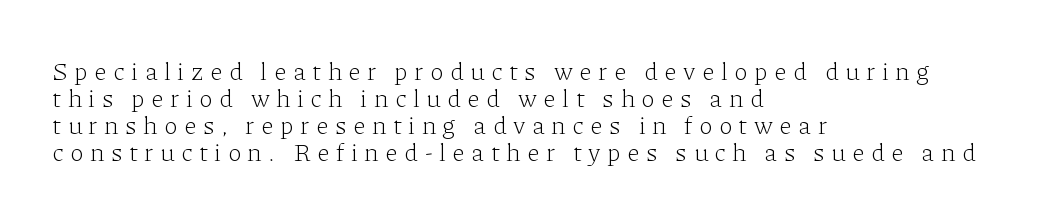
The image shows 25 px text type, upright; set left-aligned, tight line spacing (1.08x), unusually wide letter spacing (+0.26 em), not underlined.
